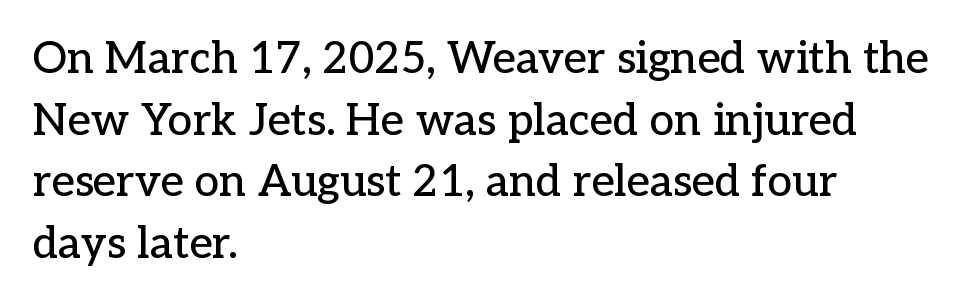
{"serif": "yes", "italic": "no", "width": "normal", "stroke_contrast": "low", "x_height": "medium", "monospaced": "no", "underline": "no", "align": "left", "line_spacing": "normal", "line_spacing_ratio": 1.4, "letter_spacing": "normal", "letter_spacing_em": 0.0, "glyph_px": 44}
